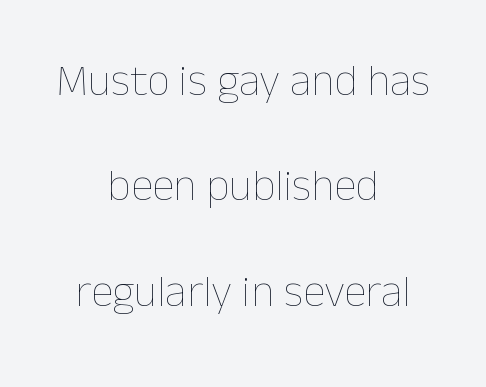
The image shows 45 px thin type, upright; set centered, loose line spacing (2.34x), normal letter spacing, not underlined; low stroke contrast and a medium x-height.
